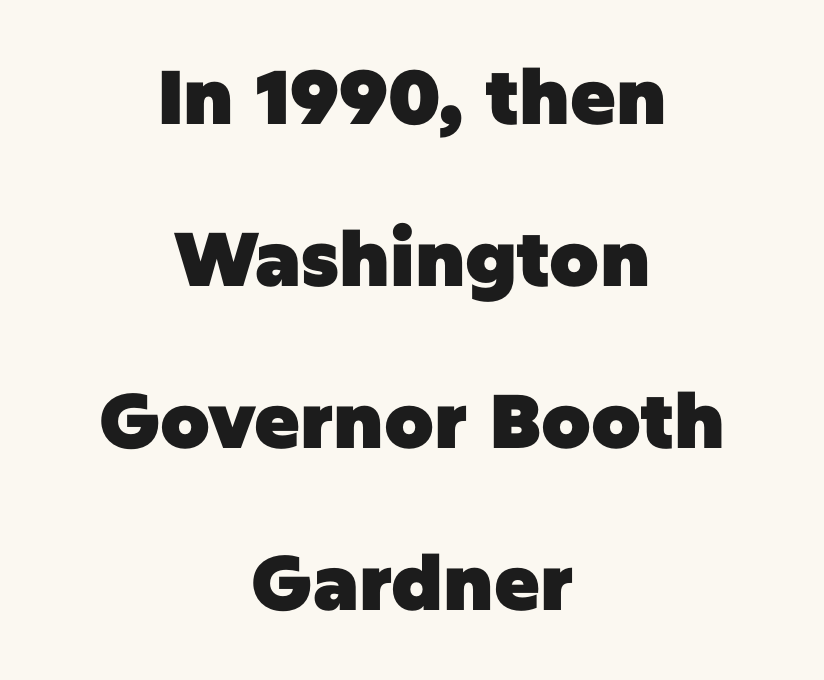
The image shows 76 px heavy sans-serif type, upright; set centered, loose line spacing (2.13x), normal letter spacing, not underlined; low stroke contrast and a large x-height.
